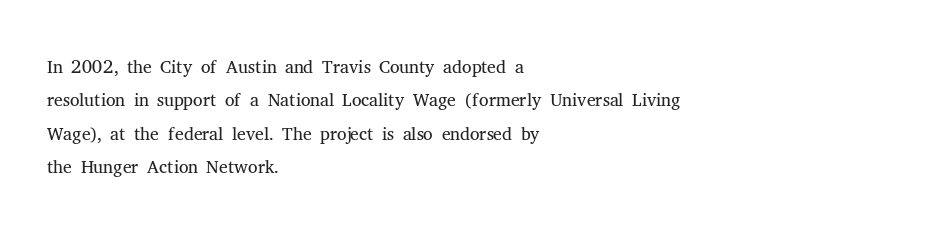
The image shows 27 px text type, upright; set left-aligned, line spacing 1.24x, normal letter spacing, not underlined.
